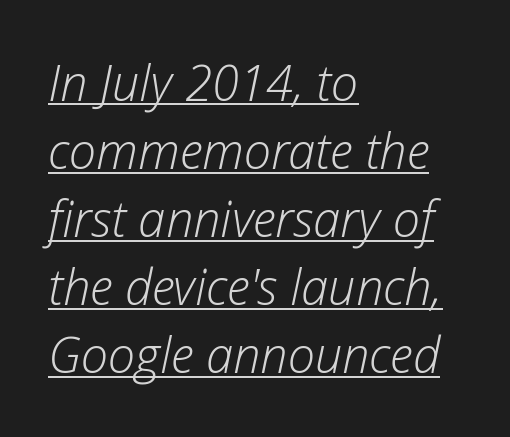
The image shows 49 px light type, italic (leaning right); set left-aligned, normal line spacing (1.39x), normal letter spacing, underlined; low stroke contrast and a medium x-height.
